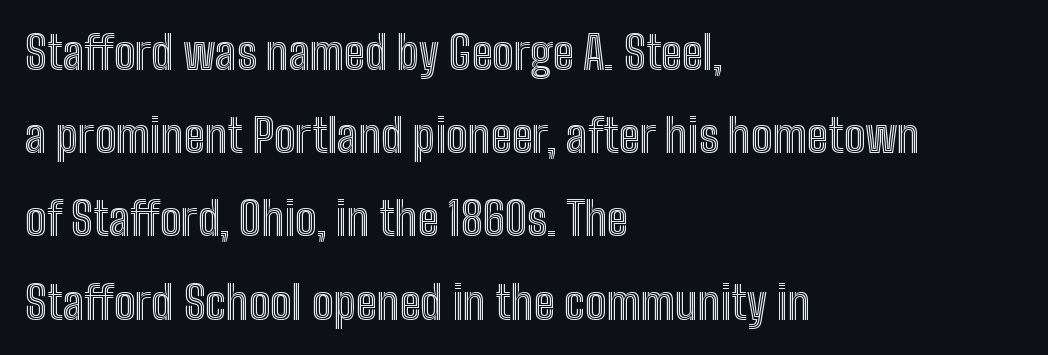
Q: Is the text italic (slanted)? A: No, it is upright.
Q: Is the text underlined? A: No.
Q: How is the paragraph aligned? A: Left-aligned.
Q: Is the spacing between letters normal or unusually wide? A: Normal.
Q: Width (condensed, normal, or wide)? A: Condensed.
Q: x-height? A: Medium.
Q: Monospaced? A: No.
